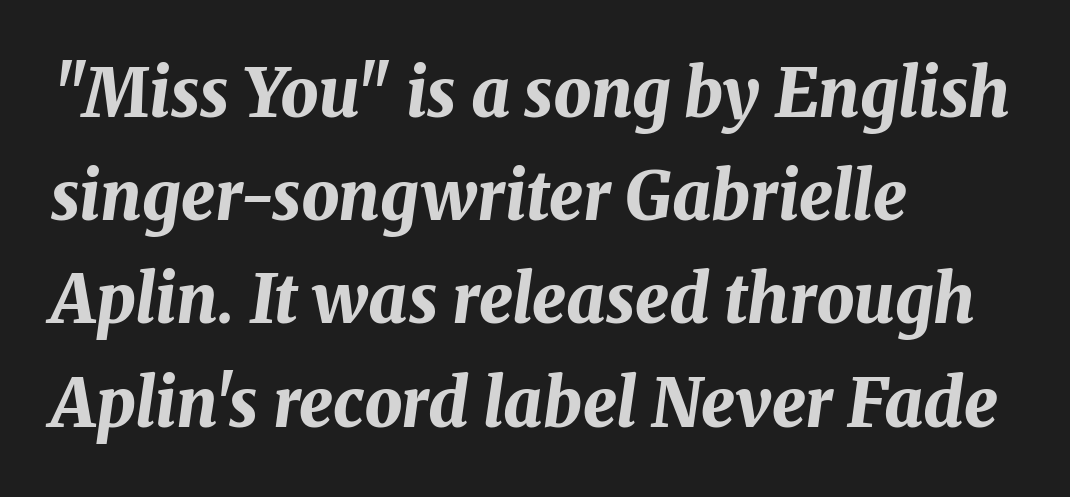
{"italic": "yes", "lean": "right", "slant_degrees": 8, "bold": "yes", "weight": "bold", "width": "normal", "stroke_contrast": "medium", "x_height": "medium", "monospaced": "no", "underline": "no", "align": "left", "line_spacing": "normal", "line_spacing_ratio": 1.54, "letter_spacing": "normal", "letter_spacing_em": 0.0, "glyph_px": 67}
